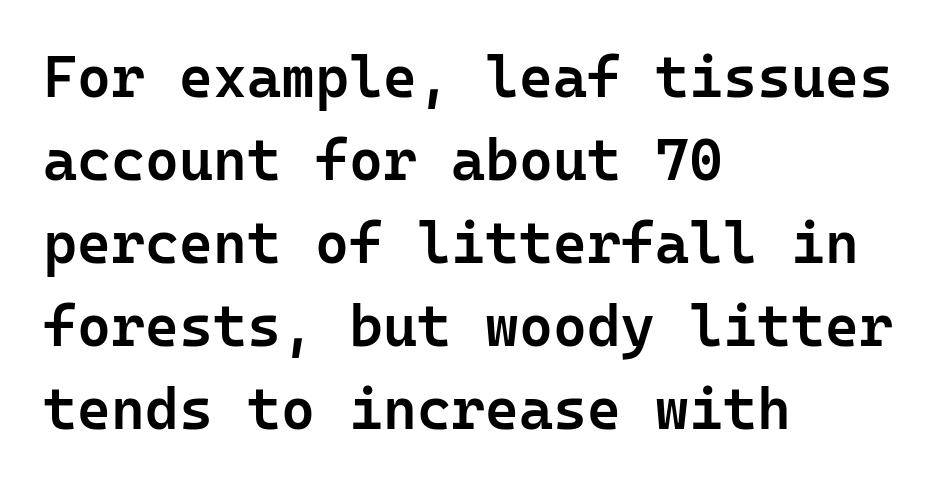
These lines are rendered in a fixed-pitch font. Every row of glyphs begins at an identical x-position on the left. You could call the tracking neutral — neither tight nor loose. To sum up the face: it is a sans, with no serifs. Summary of weight: moderately heavy, a semibold.
